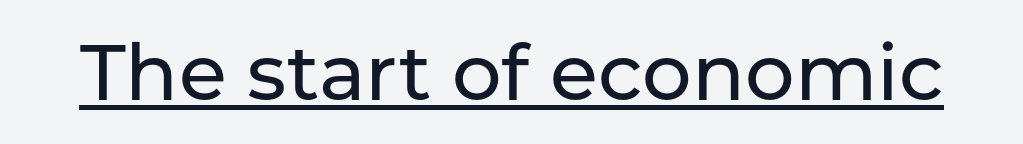
The image shows 78 px sans-serif type, upright; set normal letter spacing, underlined; low stroke contrast and a medium x-height.
